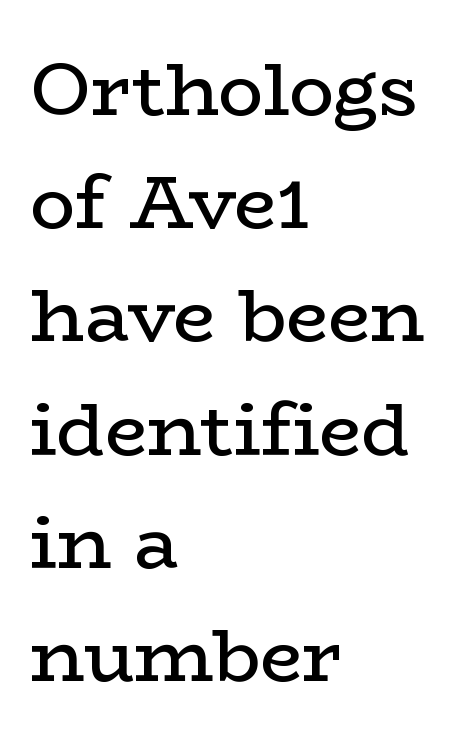
{"serif": "yes", "italic": "no", "bold": "no", "weight": "regular", "width": "wide", "stroke_contrast": "low", "x_height": "medium", "monospaced": "no", "underline": "no", "align": "left", "line_spacing": "normal", "line_spacing_ratio": 1.51, "letter_spacing": "normal", "letter_spacing_em": 0.0, "glyph_px": 75}
